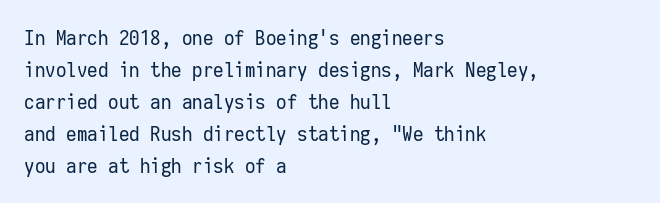
The image shows 21 px text type, upright; set left-aligned, normal line spacing (1.52x), normal letter spacing, not underlined.
